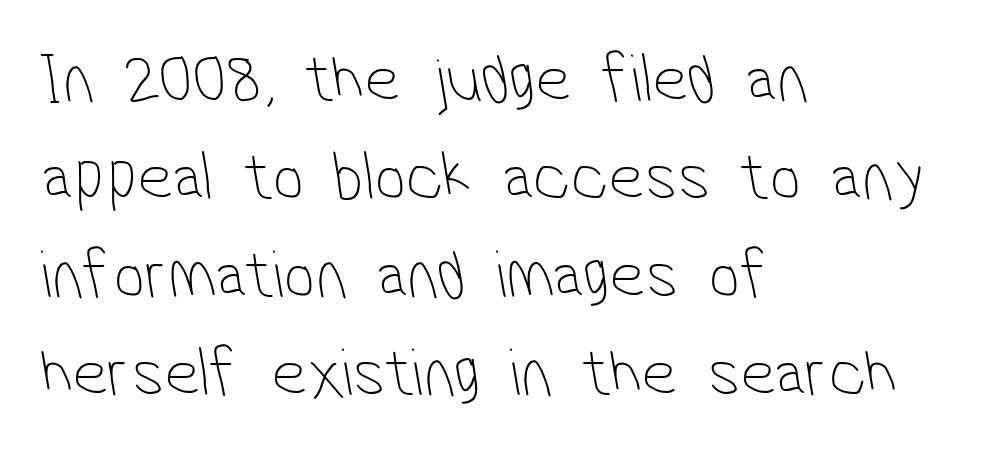
The image shows 69 px thin, condensed sans-serif type; set left-aligned, normal line spacing (1.42x), normal letter spacing, not underlined; low stroke contrast and a medium x-height.
